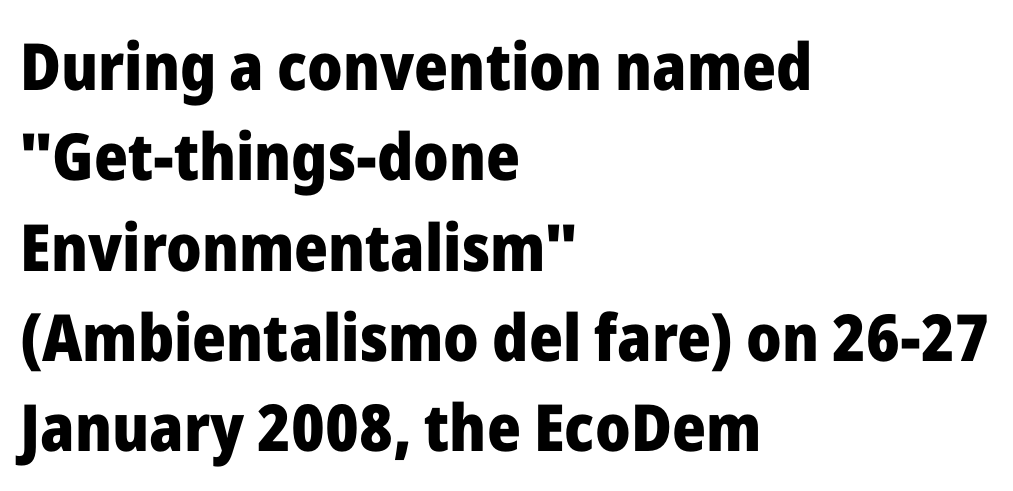
The image shows 65 px heavy sans-serif type, upright; set left-aligned, normal line spacing (1.39x), normal letter spacing, not underlined; low stroke contrast and a medium x-height.
